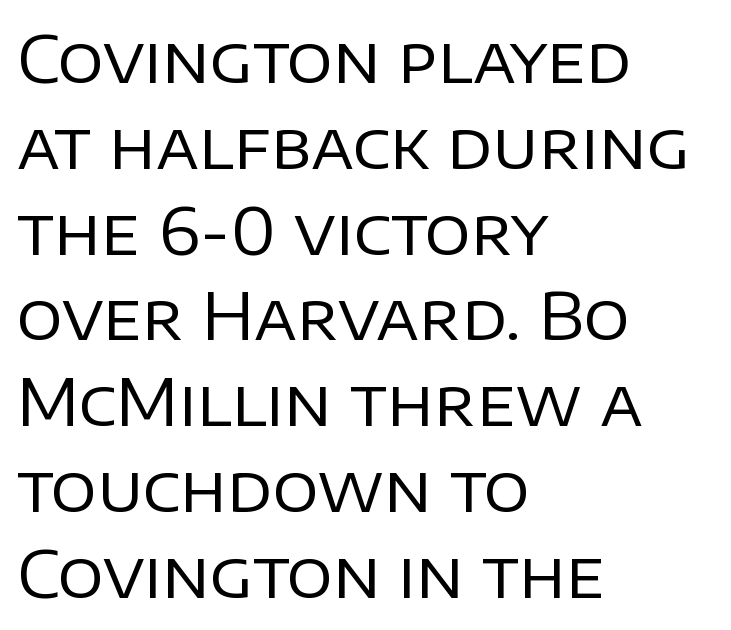
The image shows 64 px regular-weight sans-serif type, upright; set left-aligned, normal line spacing (1.34x), normal letter spacing, not underlined; low stroke contrast and a large x-height.
